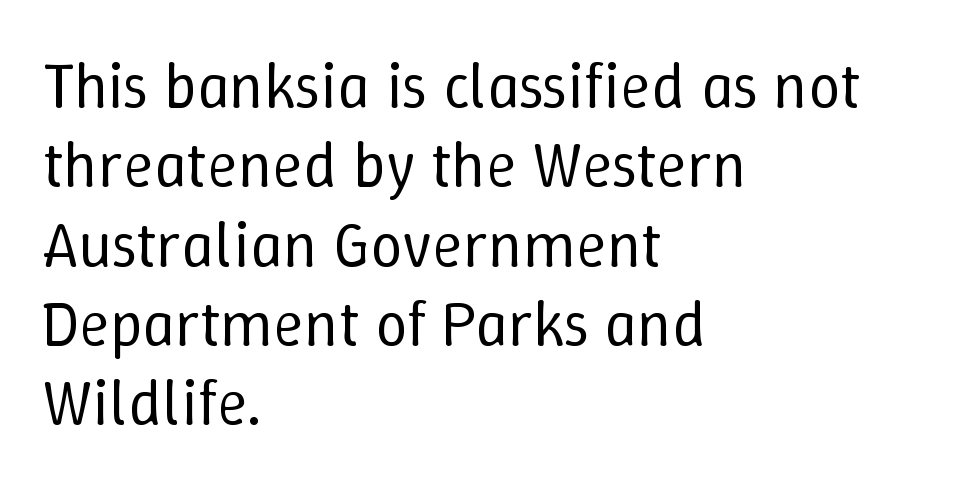
The image shows 64 px regular-weight type, upright; set left-aligned, line spacing 1.24x, normal letter spacing, not underlined; low stroke contrast and a medium x-height.
